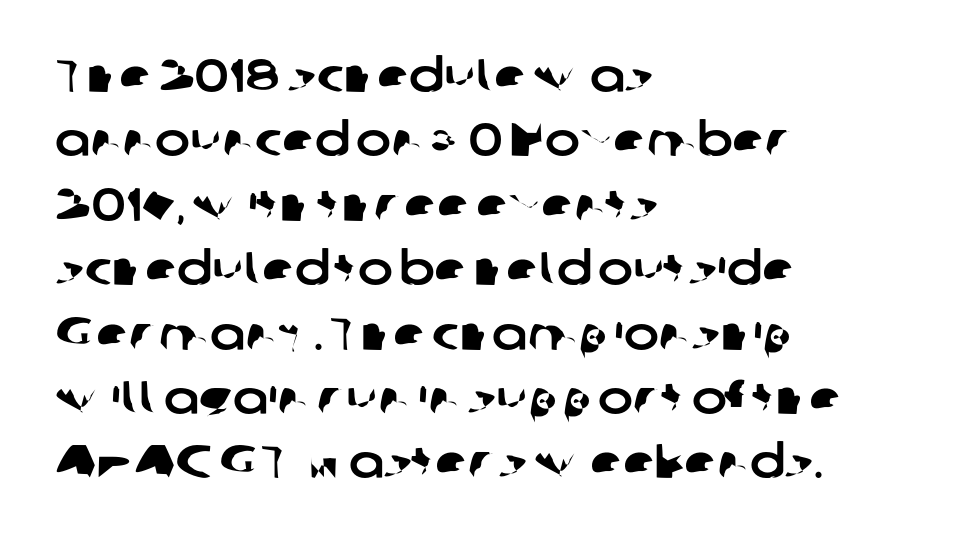
{"serif": "no", "width": "normal", "stroke_contrast": "low", "x_height": "medium", "monospaced": "no", "underline": "no", "align": "left", "line_spacing": "normal", "line_spacing_ratio": 1.37, "letter_spacing": "normal", "letter_spacing_em": 0.0, "glyph_px": 47}
